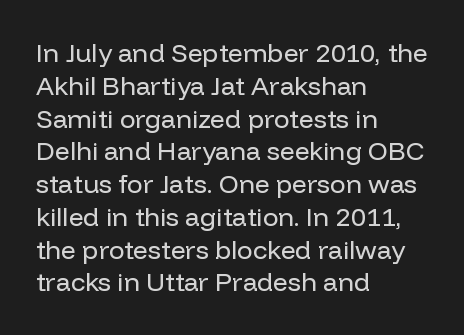
The image shows 26 px text type, upright; set left-aligned, normal line spacing (1.26x), normal letter spacing, not underlined.
